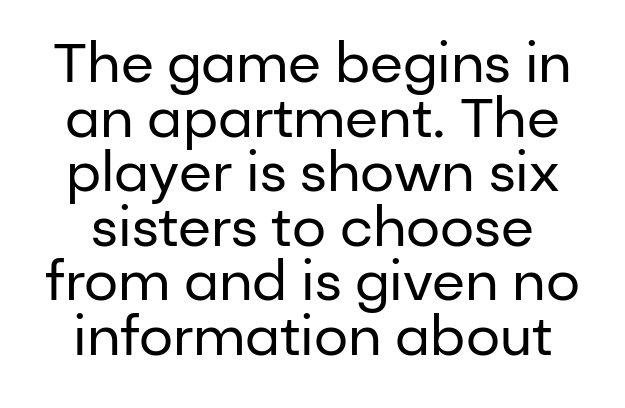
The image shows 54 px regular-weight sans-serif type, upright; set tight line spacing (1.01x), normal letter spacing, not underlined; low stroke contrast and a medium x-height.
